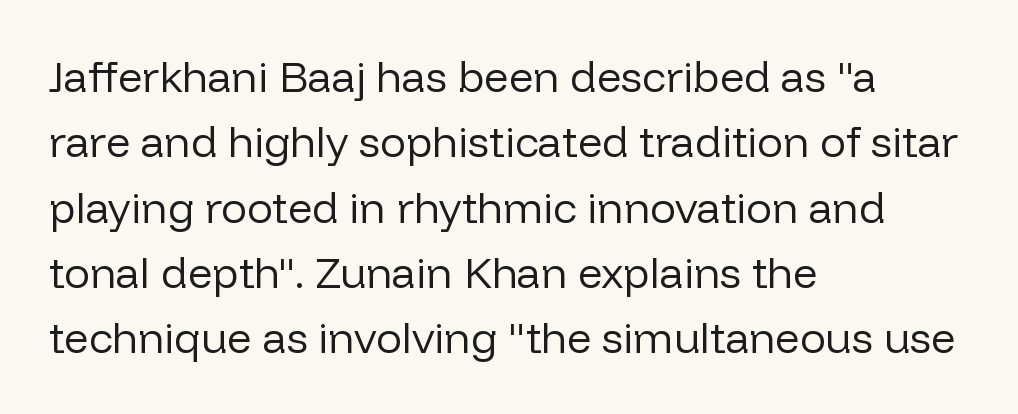
The letters sit at their default tracking, neither squeezed nor spread. A typesetter would label this face a sans. Compared with a centered layout, this one pins lines to the left instead. Is this a fixed-width face? No — the glyphs have proportional, varying widths.
